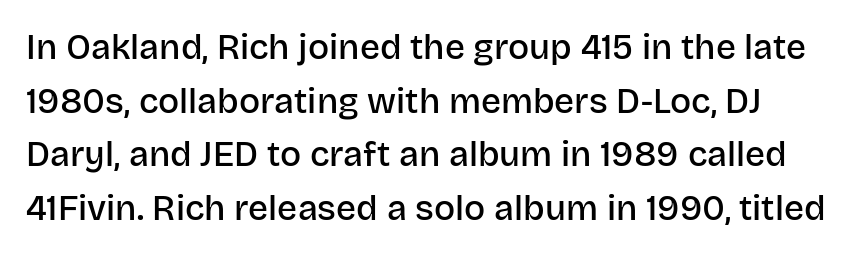
Q: Is the text bold? A: Semi-bold.
Q: Is the text italic (slanted)? A: No, it is upright.
Q: Is the typeface a serif or a sans-serif typeface? A: Sans-serif.
Q: Is the text underlined? A: No.
Q: Is the spacing between letters normal or unusually wide? A: Normal.
Q: Is the spacing between lines tight, normal or loose? A: Normal.
Q: Width (condensed, normal, or wide)? A: Normal.
Q: Stroke contrast? A: Low.
Q: x-height? A: Large.
Q: Monospaced? A: No.
